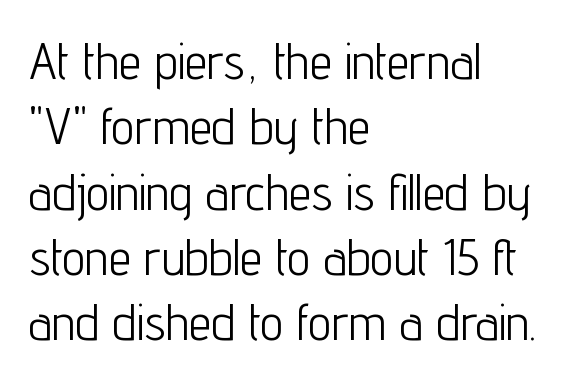
Q: Is the text bold? A: No.
Q: Is the text italic (slanted)? A: No, it is upright.
Q: Is the typeface a serif or a sans-serif typeface? A: Sans-serif.
Q: Is the text underlined? A: No.
Q: How is the paragraph aligned? A: Left-aligned.
Q: Is the spacing between letters normal or unusually wide? A: Normal.
Q: Is the spacing between lines tight, normal or loose? A: Normal.
Q: Width (condensed, normal, or wide)? A: Condensed.
Q: Stroke contrast? A: Low.
Q: x-height? A: Medium.
Q: Monospaced? A: No.
